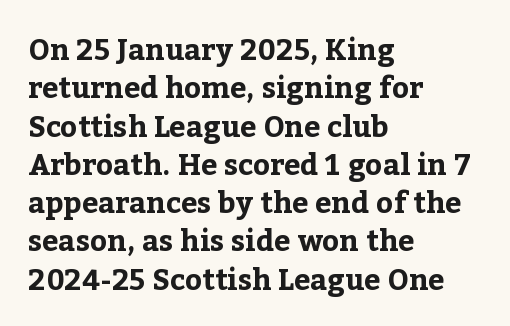
{"serif": "yes", "italic": "no", "bold": "yes", "weight": "bold", "width": "normal", "stroke_contrast": "low", "x_height": "medium", "monospaced": "no", "underline": "no", "align": "left", "line_spacing": "normal", "line_spacing_ratio": 1.32, "letter_spacing": "normal", "letter_spacing_em": 0.0, "glyph_px": 29}
